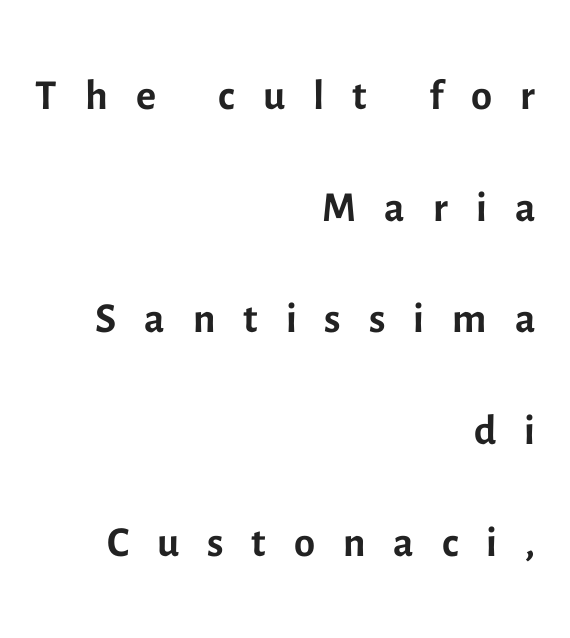
Q: Is the text bold? A: No.
Q: Is the text italic (slanted)? A: No, it is upright.
Q: Is the typeface a serif or a sans-serif typeface? A: Sans-serif.
Q: Is the text underlined? A: No.
Q: How is the paragraph aligned? A: Right-aligned.
Q: Is the spacing between letters normal or unusually wide? A: Unusually wide.
Q: Width (condensed, normal, or wide)? A: Normal.
Q: x-height? A: Medium.
Q: Monospaced? A: No.
